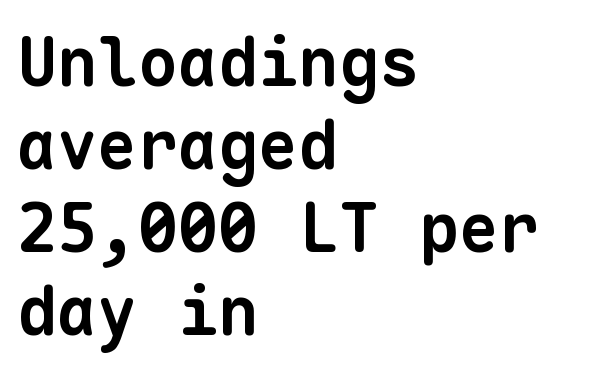
Serif or sans? Sans — the stroke terminals are bare. Letter spacing: default. Descenders are the only things crossing below the line. Is this a fixed-width face? Yes — each glyph sits in an identical cell.
